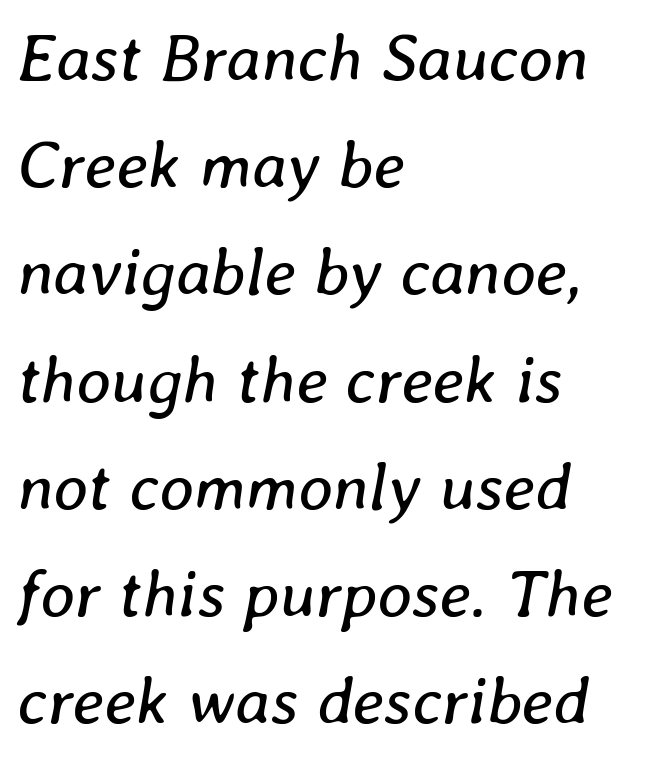
Q: Is the text bold? A: No.
Q: Is the text italic (slanted)? A: Yes, it leans right by about 8 degrees.
Q: Is the text underlined? A: No.
Q: How is the paragraph aligned? A: Left-aligned.
Q: Is the spacing between letters normal or unusually wide? A: Normal.
Q: Is the spacing between lines tight, normal or loose? A: Normal.
Q: Width (condensed, normal, or wide)? A: Normal.
Q: Stroke contrast? A: Low.
Q: x-height? A: Medium.
Q: Monospaced? A: No.
